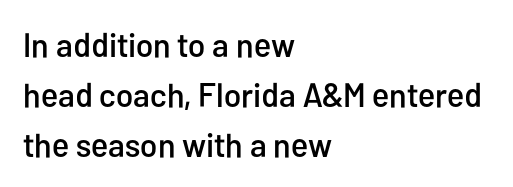
Q: Is the text italic (slanted)? A: No, it is upright.
Q: Is the typeface a serif or a sans-serif typeface? A: Sans-serif.
Q: Is the text underlined? A: No.
Q: How is the paragraph aligned? A: Left-aligned.
Q: Is the spacing between letters normal or unusually wide? A: Normal.
Q: Is the spacing between lines tight, normal or loose? A: Normal.
Q: Width (condensed, normal, or wide)? A: Condensed.
Q: Stroke contrast? A: Low.
Q: x-height? A: Medium.
Q: Monospaced? A: No.
